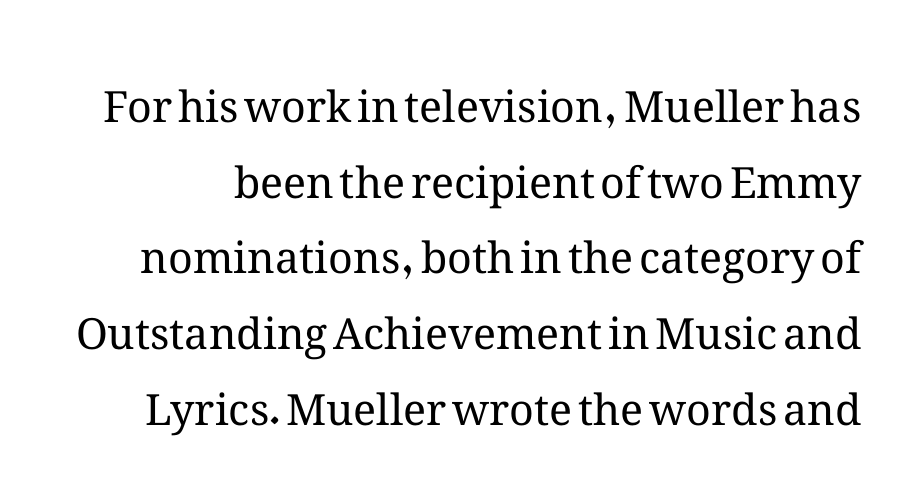
{"italic": "no", "bold": "no", "weight": "regular", "width": "normal", "stroke_contrast": "medium", "x_height": "medium", "monospaced": "no", "underline": "no", "line_spacing_ratio": 1.76, "letter_spacing": "normal", "letter_spacing_em": 0.0, "glyph_px": 43}
